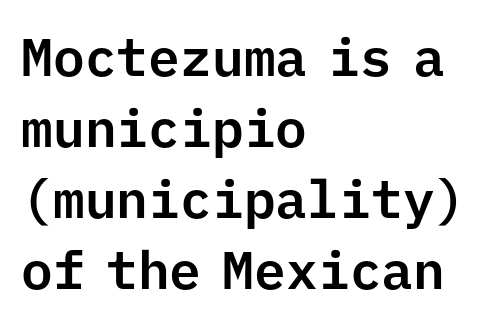
{"serif": "no", "italic": "no", "width": "normal", "stroke_contrast": "low", "x_height": "medium", "monospaced": "yes", "underline": "no", "align": "left", "line_spacing": "normal", "line_spacing_ratio": 1.34, "letter_spacing": "normal", "letter_spacing_em": 0.0, "glyph_px": 53}
